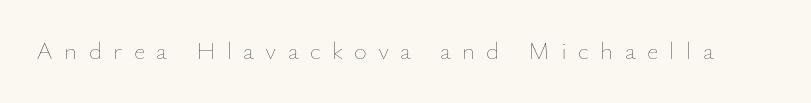
{"italic": "no", "bold": "no", "underline": "no", "letter_spacing": "wide", "letter_spacing_em": 0.45, "glyph_px": 25}
